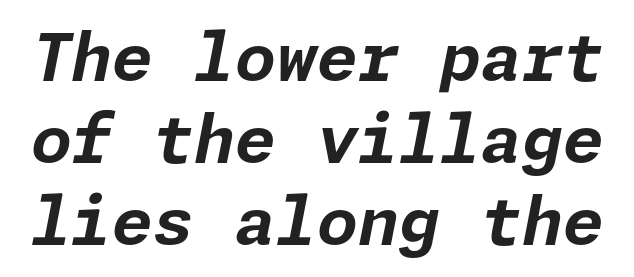
The image shows 66 px bold type, italic (leaning right); set line spacing 1.24x, normal letter spacing, not underlined; low stroke contrast and a medium x-height.
